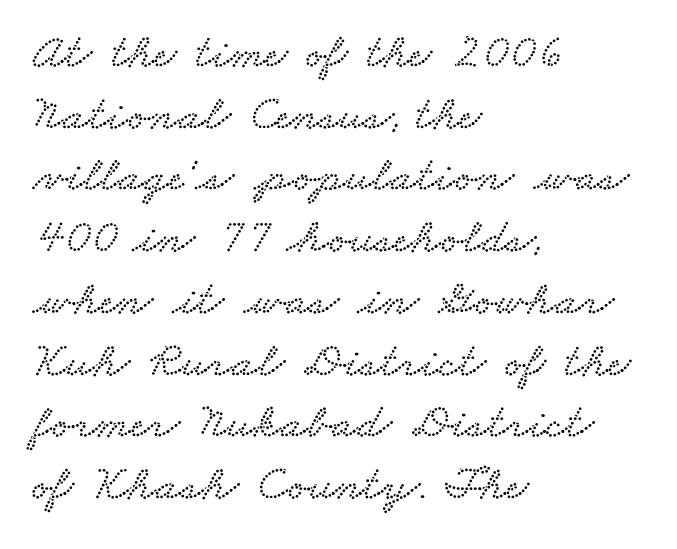
Anything drawn beneath the words? Only blank space. Leading matches the norm, producing a regular column. Every row of glyphs begins at an identical x-position on the left. You can tell from the footed stems that serif type was used.
